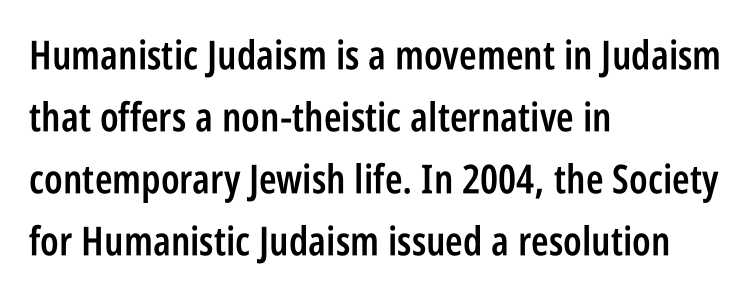
{"serif": "no", "italic": "no", "bold": "semi", "weight": "semibold", "width": "condensed", "stroke_contrast": "low", "x_height": "large", "monospaced": "no", "underline": "no", "align": "left", "line_spacing": "normal", "line_spacing_ratio": 1.55, "letter_spacing": "normal", "letter_spacing_em": 0.0, "glyph_px": 40}
